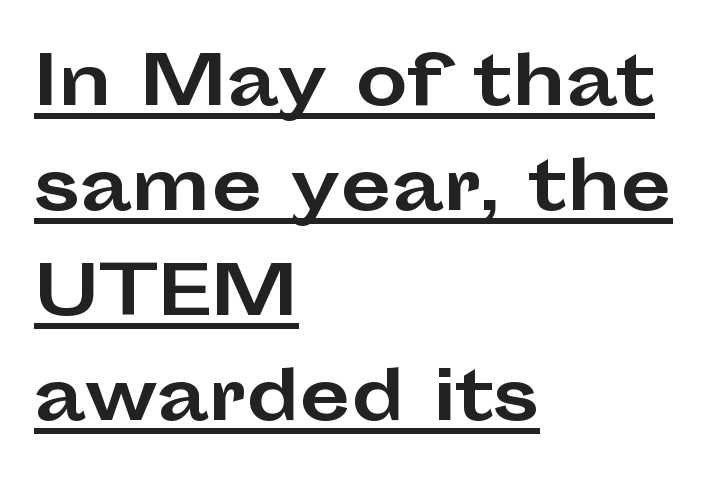
Q: Is the text bold? A: Yes.
Q: Is the text italic (slanted)? A: No, it is upright.
Q: Is the typeface a serif or a sans-serif typeface? A: Sans-serif.
Q: Is the text underlined? A: Yes.
Q: How is the paragraph aligned? A: Left-aligned.
Q: Is the spacing between letters normal or unusually wide? A: Normal.
Q: Is the spacing between lines tight, normal or loose? A: Normal.
Q: Width (condensed, normal, or wide)? A: Wide.
Q: Stroke contrast? A: Low.
Q: x-height? A: Medium.
Q: Monospaced? A: No.
